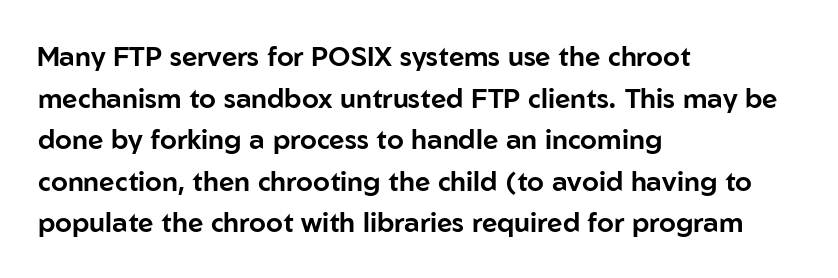
Q: Is the text italic (slanted)? A: No, it is upright.
Q: Is the text underlined? A: No.
Q: How is the paragraph aligned? A: Left-aligned.
Q: Is the spacing between letters normal or unusually wide? A: Normal.
Q: Is the spacing between lines tight, normal or loose? A: Normal.
